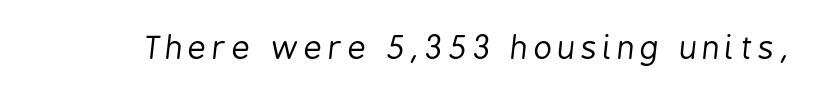
The image shows 32 px regular-weight, condensed type, italic (leaning right); set not underlined; low stroke contrast and a medium x-height.
